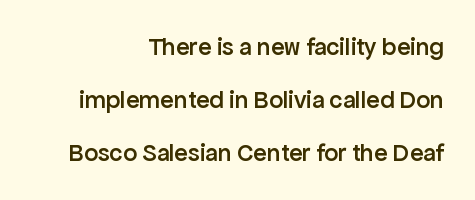
The typography opts for an upright posture over an oblique one. The glyphs are unaccompanied by any horizontal stroke below them. Honestly, the letter spacing is just normal — you wouldn't notice it. Heft: intermediate — a semibold.
